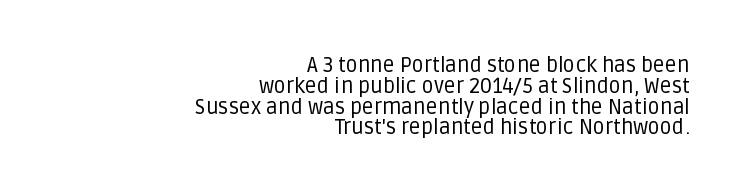
The image shows 21 px text type, upright; set right-aligned, tight line spacing (0.99x), normal letter spacing, not underlined.
